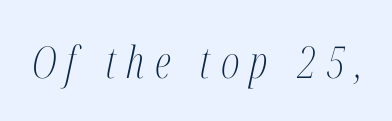
Here the designer chose a conventional face with non-uniform glyph widths. Observe the lean: these are italic letterforms. Old-style or modern, the face here clearly has serifs. Each row of text sits above clean, open space.
